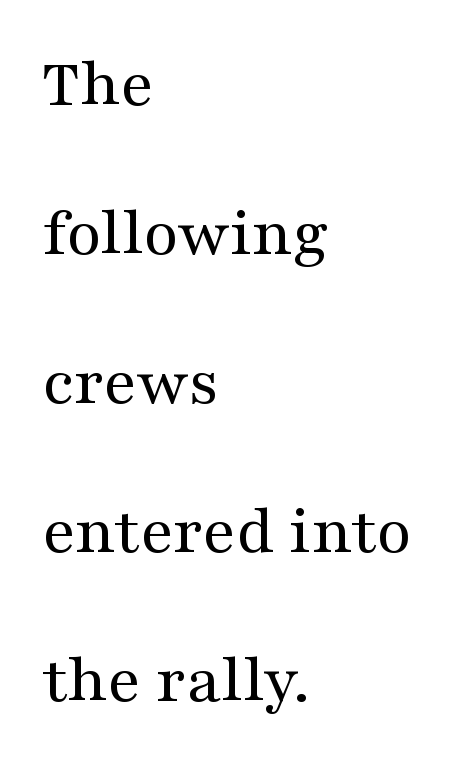
{"serif": "yes", "italic": "no", "bold": "no", "weight": "regular", "width": "wide", "stroke_contrast": "medium", "x_height": "medium", "monospaced": "no", "underline": "no", "align": "left", "line_spacing": "loose", "line_spacing_ratio": 2.1, "letter_spacing": "normal", "letter_spacing_em": 0.0, "glyph_px": 71}
